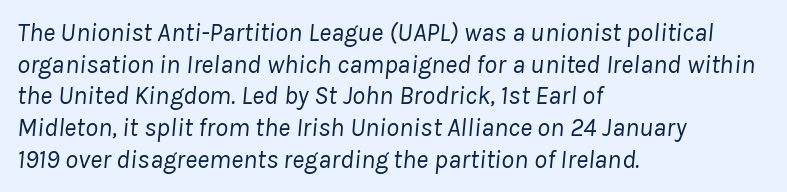
{"italic": "yes", "lean": "right", "slant_degrees": 8, "bold": "no", "underline": "no", "align": "left", "line_spacing_ratio": 1.22, "letter_spacing": "normal", "letter_spacing_em": 0.0, "glyph_px": 26}
